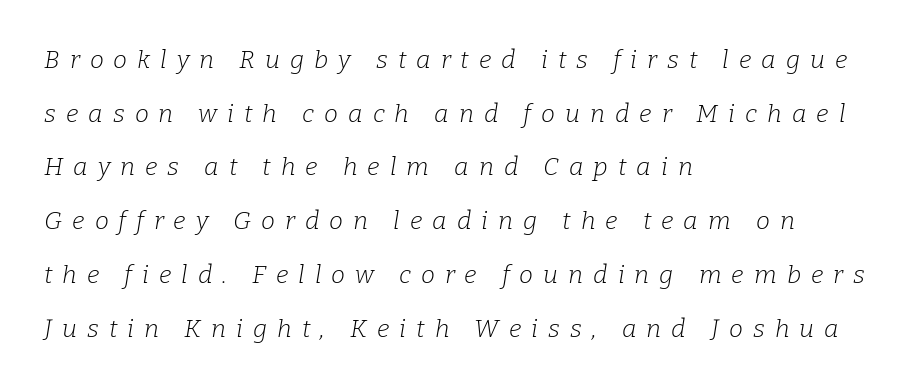
Regarding leading, the lines here are spaced well apart. In CSS terms this would be text-align: left. Quick note: italic. Someone cranked the tracking dial way up on this one. The words here are not underlined.
